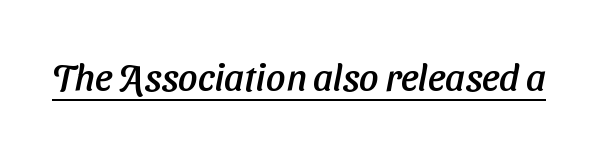
This is underlined copy, the kind a proofreader might mark for attention. Looks like regular typesetting: each glyph gets only the width it needs. This rendering employs a face without finishing strokes, i.e., a sans-serif. There is no visible air inserted between adjacent glyphs.
